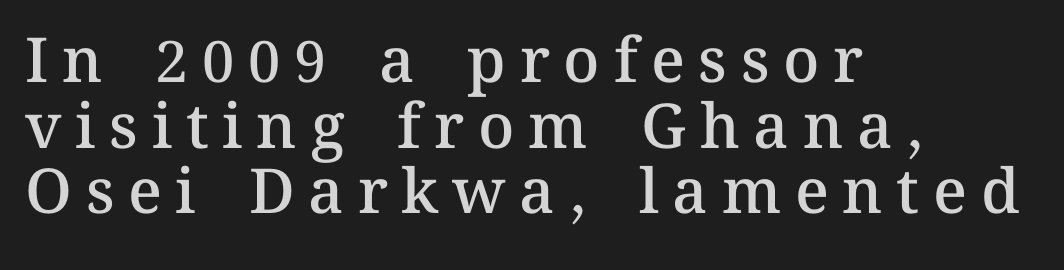
In terms of weight, the rendering is demibold, just under bold. Anything drawn beneath the words? Only blank space. Upright lettering throughout. Spacing between characters has been opened up far beyond the box default. This block would grow much taller if given ordinary leading; it's compressed now.
